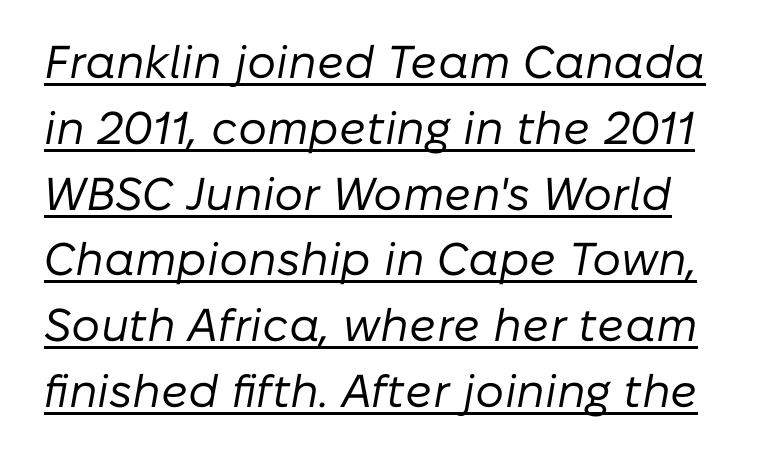
Summary of vertical rhythm: regular, with standard interline spacing. Is this a fixed-width face? No — the glyphs have proportional, varying widths. The type is set solid horizontally, with unmodified tracking. Quick note: italic.
